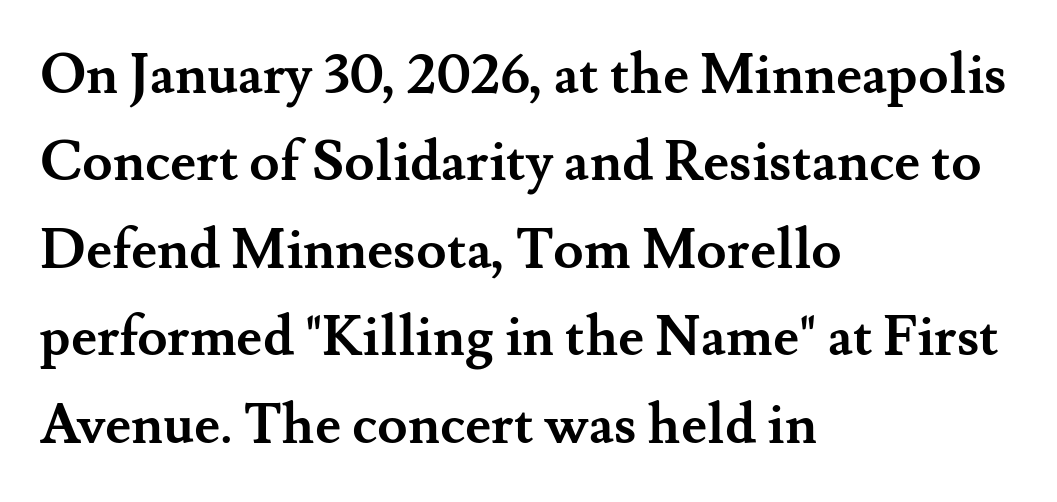
Q: Is the text bold? A: Yes.
Q: Is the text italic (slanted)? A: No, it is upright.
Q: Is the typeface a serif or a sans-serif typeface? A: Serif.
Q: Is the text underlined? A: No.
Q: How is the paragraph aligned? A: Left-aligned.
Q: Is the spacing between letters normal or unusually wide? A: Normal.
Q: Is the spacing between lines tight, normal or loose? A: Normal.
Q: Width (condensed, normal, or wide)? A: Normal.
Q: Stroke contrast? A: Medium.
Q: x-height? A: Small.
Q: Monospaced? A: No.
